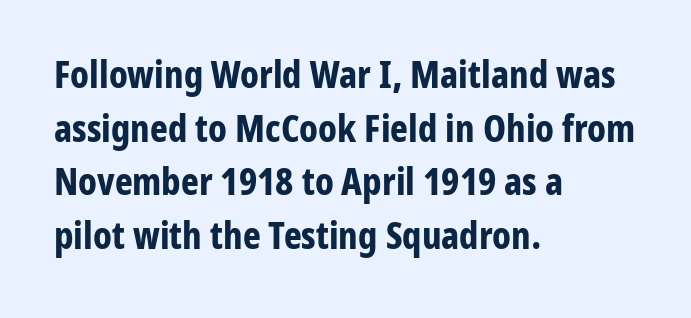
Think of a printed novel: that variable character pitch is what you see here. This sample is left-justified, so line endings fall wherever the words run out. Typographic density is high because the face is bold. A sans-serif font was chosen for this passage. Decoration check: the copy has no underline.
